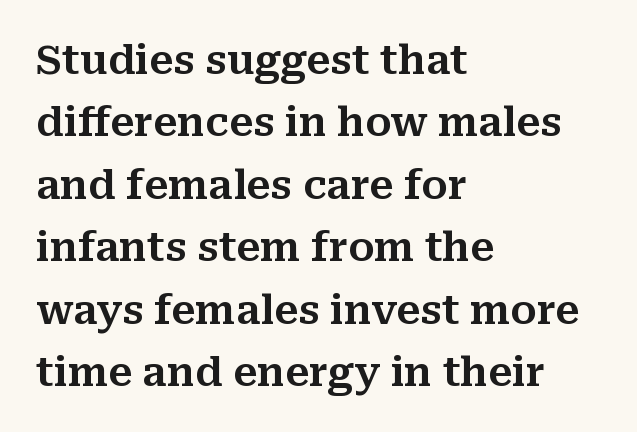
The passage is arranged the way most books set body copy — flush left. The typeface chosen for these lines features serifs. Vertical spacing — default. The lettering stays uniformly vertical, giving the passage a roman look.
